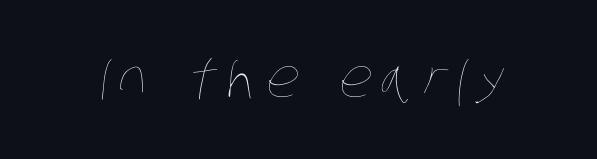
The image shows 52 px thin, condensed type; set not underlined; low stroke contrast and a large x-height.
